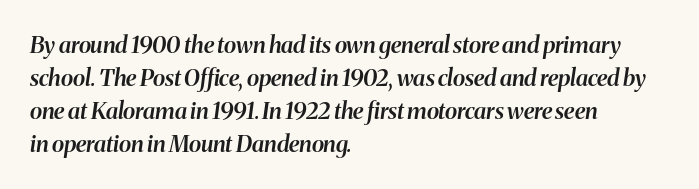
The typesetter chose a ragged-right arrangement here. Does the lettering tilt? It does — this is italic. The rendering keeps characters at their native spacing. Horizontal bands of white between lines are of average thickness.
